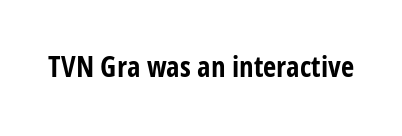
Q: Is the text bold? A: Yes.
Q: Is the text italic (slanted)? A: No, it is upright.
Q: Is the typeface a serif or a sans-serif typeface? A: Sans-serif.
Q: Is the text underlined? A: No.
Q: Is the spacing between letters normal or unusually wide? A: Normal.
Q: Width (condensed, normal, or wide)? A: Condensed.
Q: Stroke contrast? A: Low.
Q: x-height? A: Large.
Q: Monospaced? A: No.
